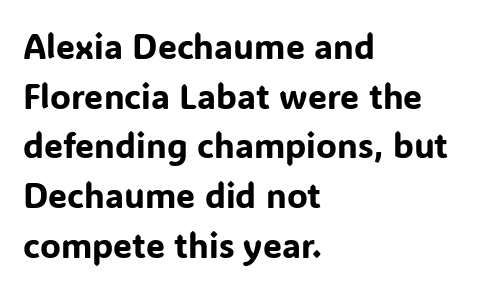
Q: Is the text italic (slanted)? A: No, it is upright.
Q: Is the typeface a serif or a sans-serif typeface? A: Sans-serif.
Q: Is the text underlined? A: No.
Q: How is the paragraph aligned? A: Left-aligned.
Q: Is the spacing between letters normal or unusually wide? A: Normal.
Q: Is the spacing between lines tight, normal or loose? A: Normal.
Q: Width (condensed, normal, or wide)? A: Normal.
Q: Stroke contrast? A: Low.
Q: x-height? A: Medium.
Q: Monospaced? A: No.
